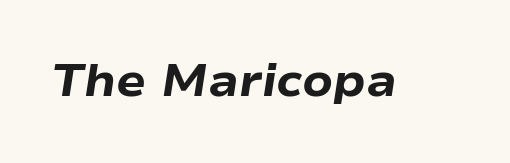
The image shows 44 px heavy, wide type, italic (leaning right); set normal letter spacing, not underlined; low stroke contrast and a medium x-height.
